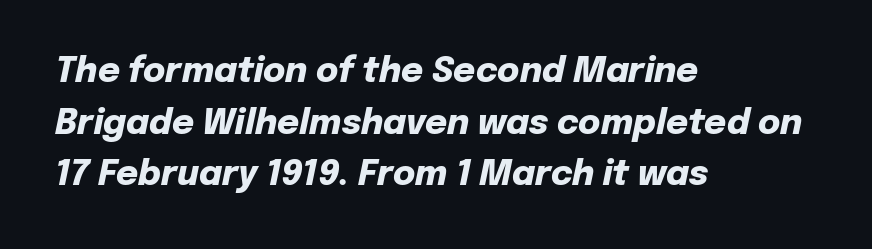
Q: Is the text bold? A: Yes.
Q: Is the text italic (slanted)? A: Yes, it leans right by about 12 degrees.
Q: Is the text underlined? A: No.
Q: How is the paragraph aligned? A: Left-aligned.
Q: Is the spacing between letters normal or unusually wide? A: Normal.
Q: Is the spacing between lines tight, normal or loose? A: Normal.
Q: Width (condensed, normal, or wide)? A: Normal.
Q: Stroke contrast? A: Low.
Q: x-height? A: Medium.
Q: Monospaced? A: No.
